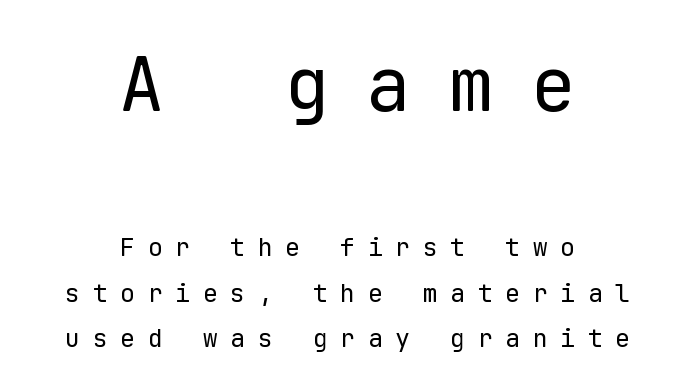
The image shows 75 px regular-weight sans-serif type, upright, monospaced; set centered, line spacing 1.82x, unusually wide letter spacing (+0.5 em), not underlined; the first (top) block is 3.0x larger; low stroke contrast and a medium x-height.
